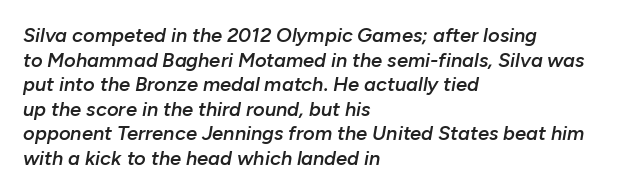
{"italic": "yes", "lean": "right", "slant_degrees": 10, "bold": "semi", "underline": "no", "align": "left", "line_spacing_ratio": 1.23, "letter_spacing": "normal", "letter_spacing_em": 0.0, "glyph_px": 20}
